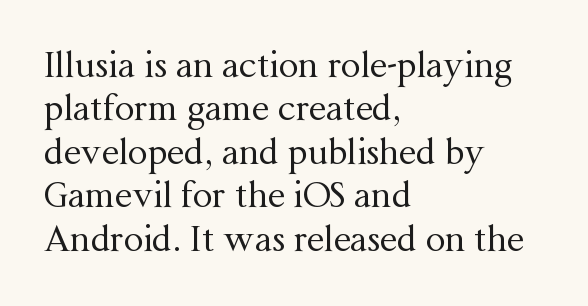
Q: Is the text bold? A: No.
Q: Is the text italic (slanted)? A: No, it is upright.
Q: Is the typeface a serif or a sans-serif typeface? A: Serif.
Q: Is the text underlined? A: No.
Q: How is the paragraph aligned? A: Left-aligned.
Q: Is the spacing between letters normal or unusually wide? A: Normal.
Q: Width (condensed, normal, or wide)? A: Normal.
Q: Stroke contrast? A: Medium.
Q: x-height? A: Medium.
Q: Monospaced? A: No.
